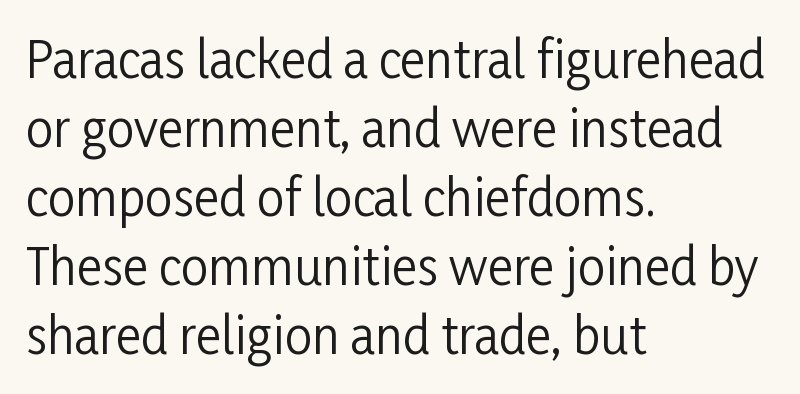
Bold? No — there's no thickening of the strokes. A bare baseline throughout the passage. The lines are quadded left. Regular leading. The font family rendered here belongs to the sans-serif group. Nope, not italic — everything's standing straight.
